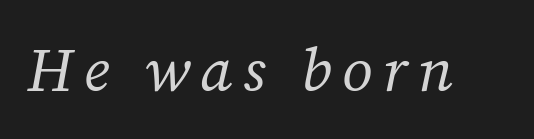
{"serif": "yes", "italic": "yes", "lean": "right", "slant_degrees": 12, "bold": "no", "weight": "regular", "width": "normal", "stroke_contrast": "medium", "x_height": "medium", "monospaced": "no", "underline": "no", "glyph_px": 61}
